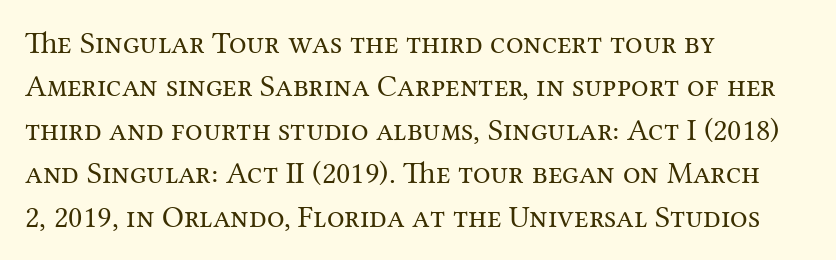
This sample keeps an unexceptional amount of space between lines. The specimen omits any rule beneath the text block's lines. The gaps between neighbouring characters are ordinary and unremarkable. A light-to-regular cut is what we see here.
